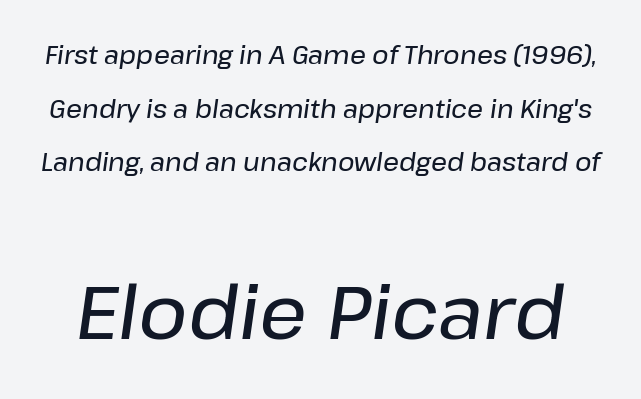
{"italic": "yes", "lean": "right", "slant_degrees": 8, "width": "normal", "stroke_contrast": "low", "x_height": "medium", "monospaced": "no", "underline": "no", "line_spacing": "loose", "line_spacing_ratio": 2.15, "letter_spacing": "normal", "letter_spacing_em": 0.0, "larger_block": "second", "size_ratio": 3.0, "glyph_px": 75}
